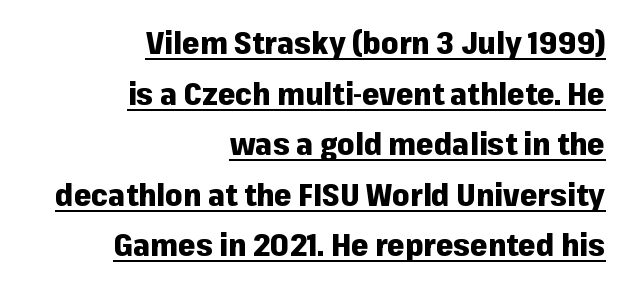
Every row of glyphs terminates at an identical x-position on the right. Character widths vary here, with narrow letters taking less room than wide ones. Tracking value appears to be zero — textbook default spacing. What's the leading like? Ordinary, nothing unusual. Heft: maximum for text — a bold. The glyphs are accompanied by a horizontal stroke just below them.
